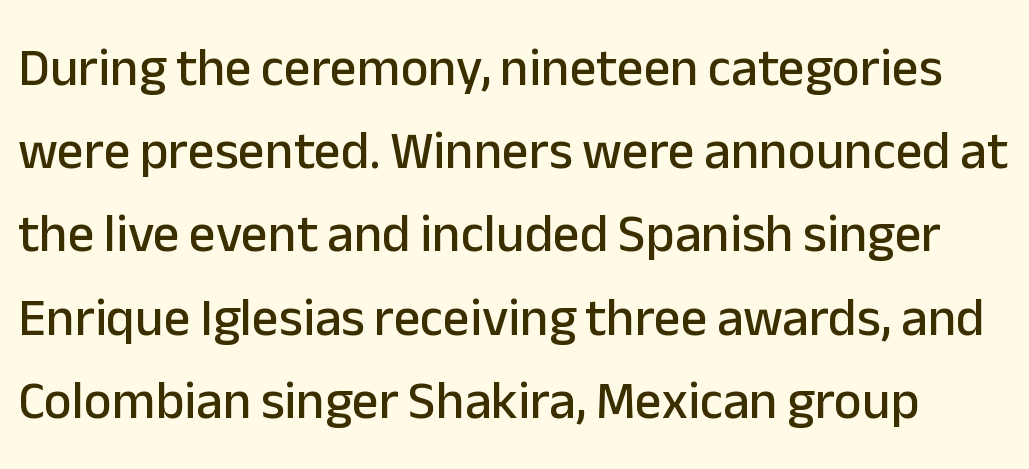
Glyph-to-glyph distance matches everyday printed text. Reading down the column, the eye jumps a familiar distance to each next line. Every character sits straight up, as roman type does. The space directly below the letters is spotless. Note: no serifs on the glyphs. You could not count columns in this text — the font is proportionally spaced.
